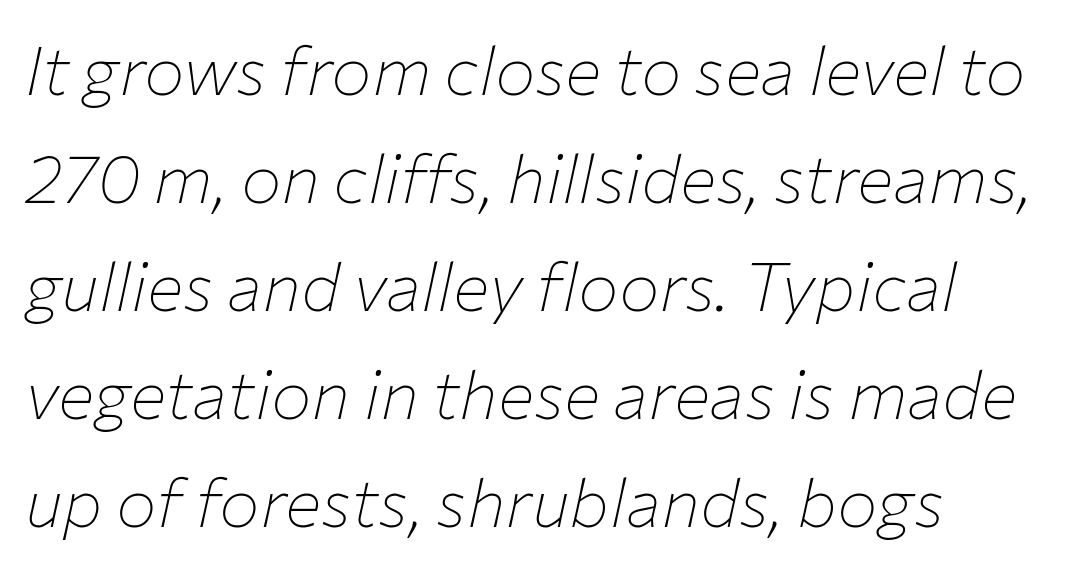
{"italic": "yes", "lean": "right", "slant_degrees": 12, "bold": "no", "weight": "thin", "width": "normal", "stroke_contrast": "low", "x_height": "medium", "monospaced": "no", "underline": "no", "align": "left", "line_spacing": "normal", "line_spacing_ratio": 1.59, "letter_spacing": "normal", "letter_spacing_em": 0.0, "glyph_px": 68}
